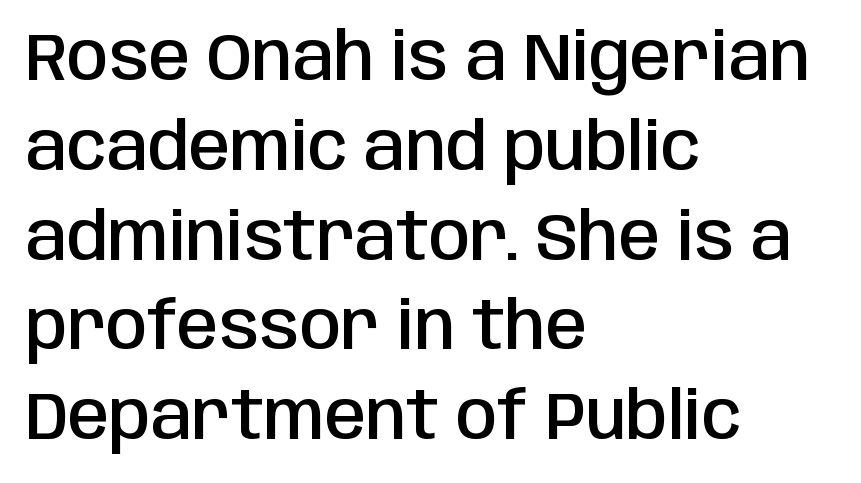
The image shows 67 px semibold, condensed sans-serif type, upright; set left-aligned, normal line spacing (1.34x), normal letter spacing, not underlined; low stroke contrast and a large x-height.
